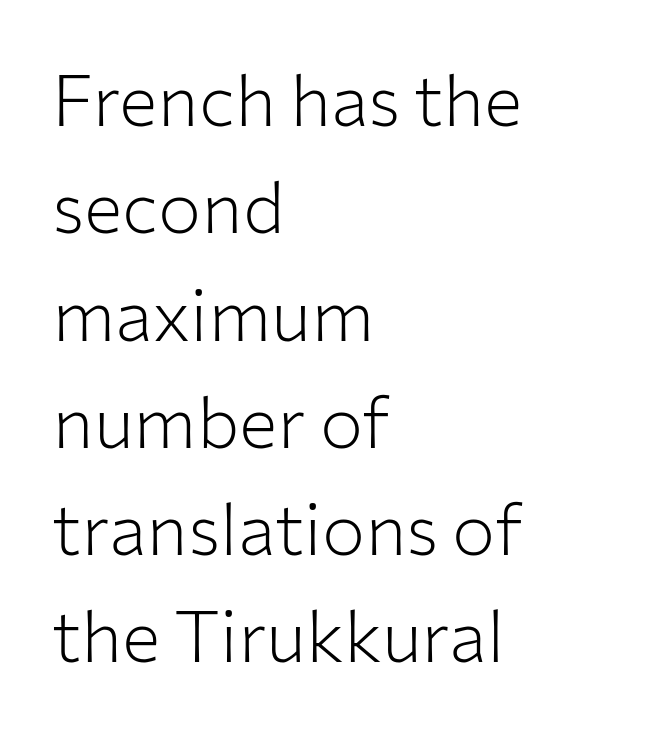
Serifs: no, the terminals of the letterforms are clean. The paragraph has a hard left edge and a soft right edge. There is no visible air inserted between adjacent glyphs. The face looks like a standard text weight, possibly lighter. Looks like regular typesetting: each glyph gets only the width it needs. The gap between lines stays unmarked.
